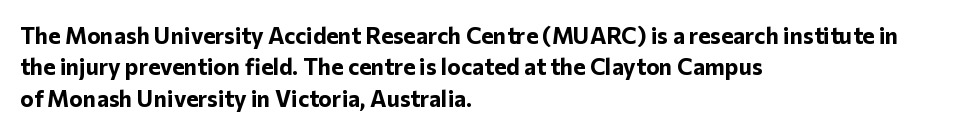
Q: Is the text bold? A: Yes.
Q: Is the text italic (slanted)? A: No, it is upright.
Q: Is the text underlined? A: No.
Q: How is the paragraph aligned? A: Left-aligned.
Q: Is the spacing between letters normal or unusually wide? A: Normal.
Q: Is the spacing between lines tight, normal or loose? A: Normal.
